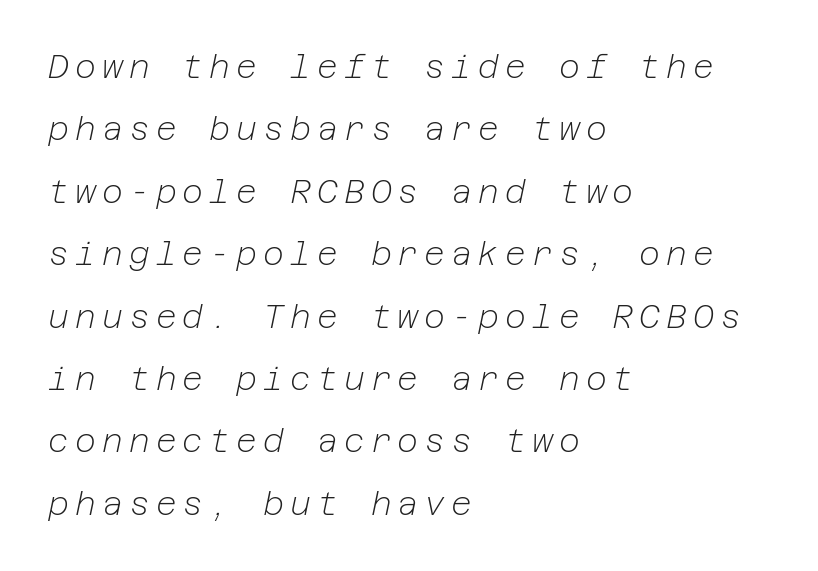
{"italic": "yes", "lean": "right", "slant_degrees": 12, "bold": "no", "weight": "light", "width": "normal", "stroke_contrast": "low", "x_height": "medium", "underline": "no", "align": "left", "line_spacing": "loose", "line_spacing_ratio": 1.95, "glyph_px": 32}
